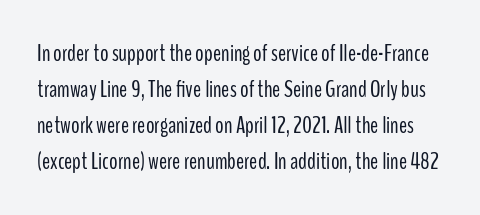
{"italic": "no", "bold": "no", "underline": "no", "line_spacing": "normal", "line_spacing_ratio": 1.5, "letter_spacing": "normal", "letter_spacing_em": 0.0, "glyph_px": 24}
